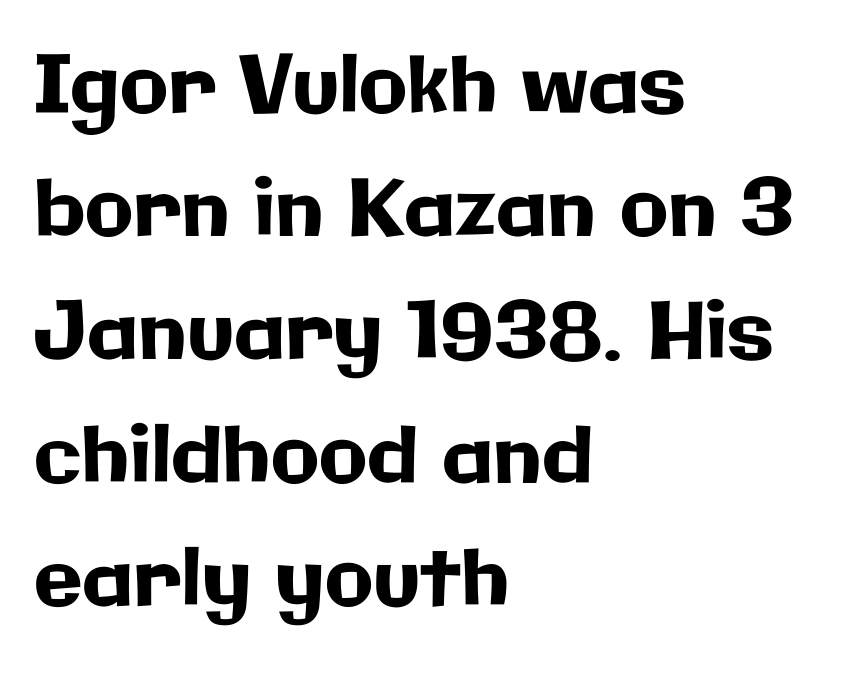
The image shows 79 px sans-serif type, upright; set left-aligned, normal line spacing (1.56x), normal letter spacing, not underlined; low stroke contrast and a medium x-height.
